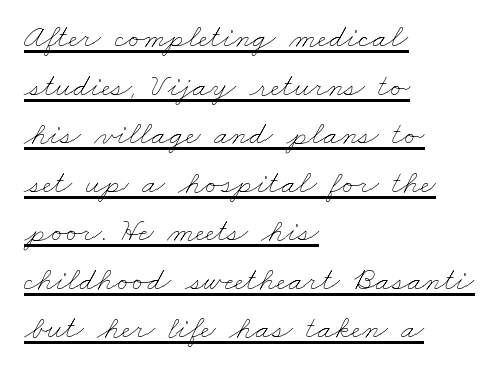
The image shows 33 px thin, wide type; set left-aligned, normal line spacing (1.47x), normal letter spacing, underlined; low stroke contrast and a small x-height.
